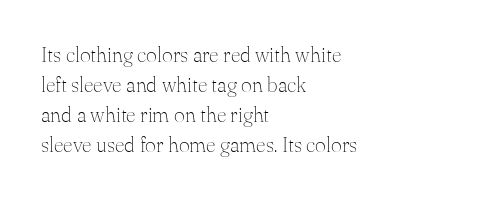
The image shows 21 px text type, upright; set left-aligned, normal line spacing (1.43x), normal letter spacing, not underlined.
